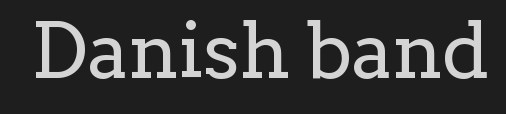
Q: Is the text bold? A: No.
Q: Is the text italic (slanted)? A: No, it is upright.
Q: Is the typeface a serif or a sans-serif typeface? A: Serif.
Q: Is the text underlined? A: No.
Q: Is the spacing between letters normal or unusually wide? A: Normal.
Q: Width (condensed, normal, or wide)? A: Normal.
Q: Stroke contrast? A: Low.
Q: x-height? A: Medium.
Q: Monospaced? A: No.
